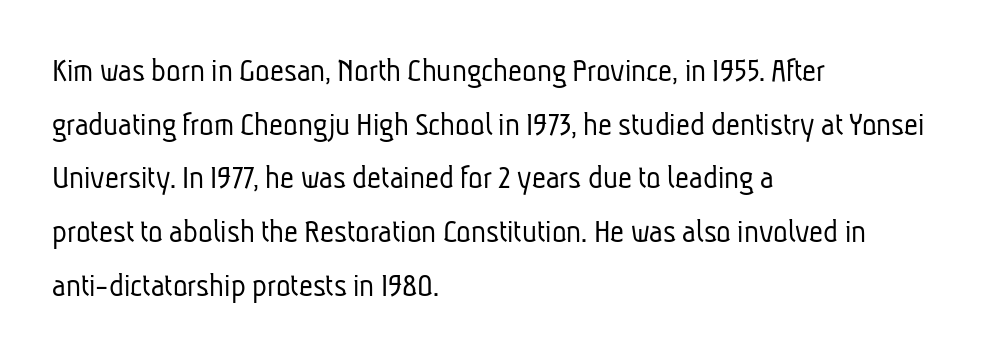
The image shows 34 px light, condensed sans-serif type; set left-aligned, normal line spacing (1.58x), normal letter spacing, not underlined; low stroke contrast and a medium x-height.
